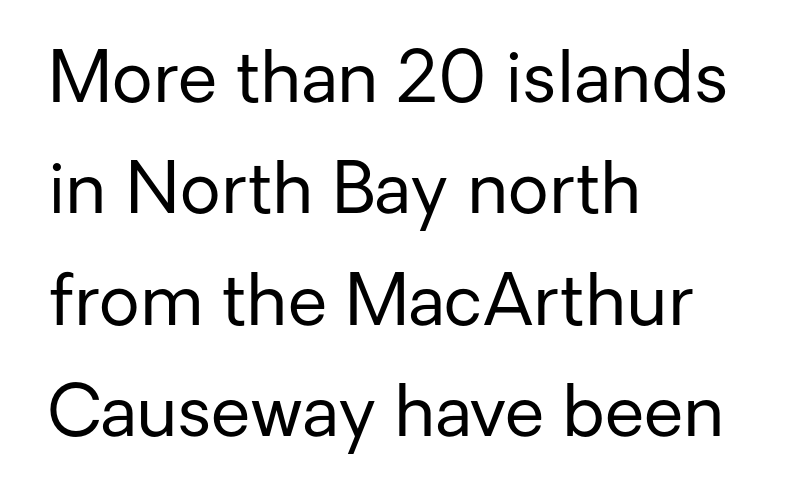
The image shows 71 px regular-weight sans-serif type, upright; set left-aligned, normal line spacing (1.57x), normal letter spacing, not underlined; low stroke contrast and a medium x-height.
